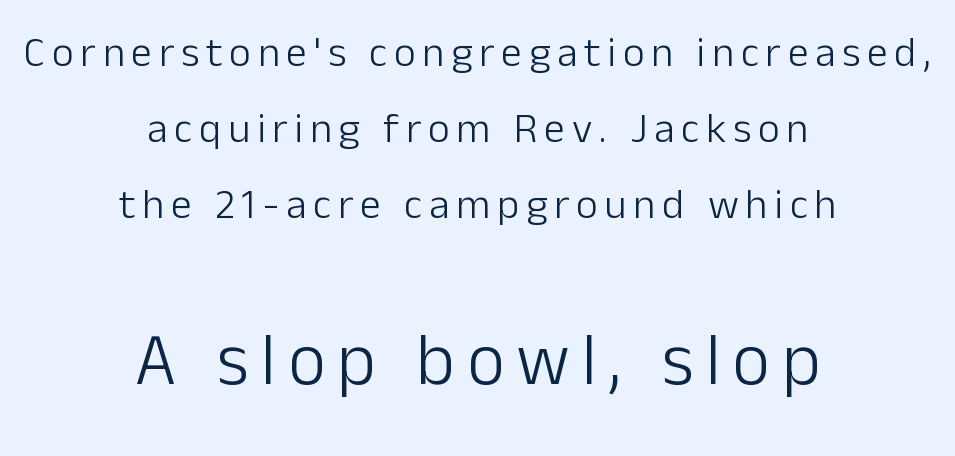
The image shows 73 px light sans-serif type, upright; set centered, line spacing 1.81x, not underlined; the second (bottom) block is 1.74x larger; low stroke contrast and a medium x-height.
